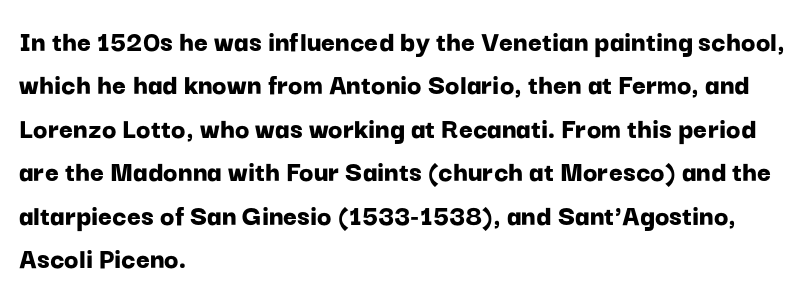
{"serif": "no", "italic": "no", "bold": "yes", "weight": "bold", "width": "normal", "stroke_contrast": "low", "x_height": "medium", "monospaced": "no", "underline": "no", "align": "left", "line_spacing": "normal", "line_spacing_ratio": 1.45, "letter_spacing": "normal", "letter_spacing_em": 0.0, "glyph_px": 30}
